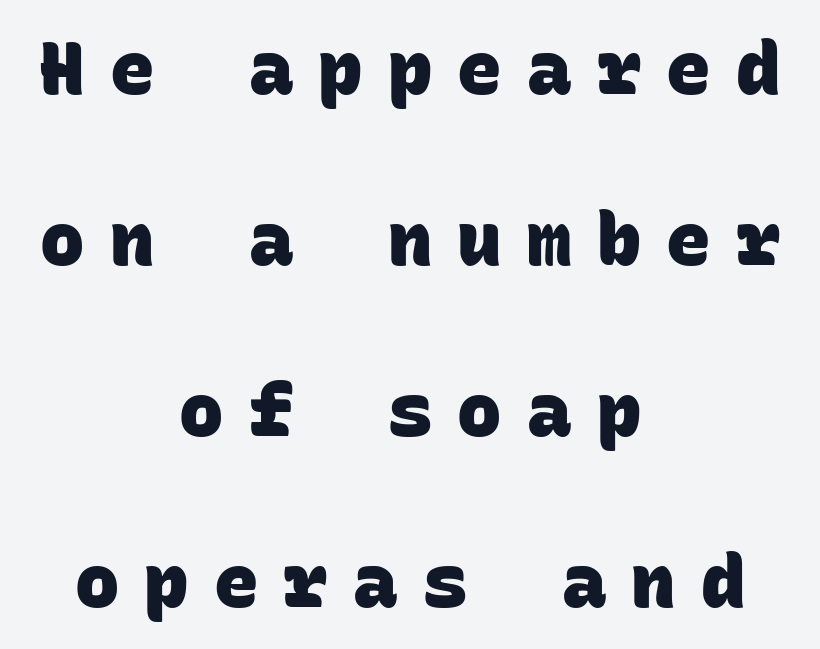
Observe the wide spacing: letters keep a clear distance from each other. The face used here is monospaced, like something from a code editor. Widely set lines give the paragraph a tall, airy silhouette. This rendering employs a face without finishing strokes, i.e., a sans-serif. The paragraph shown floats in the horizontal middle.
